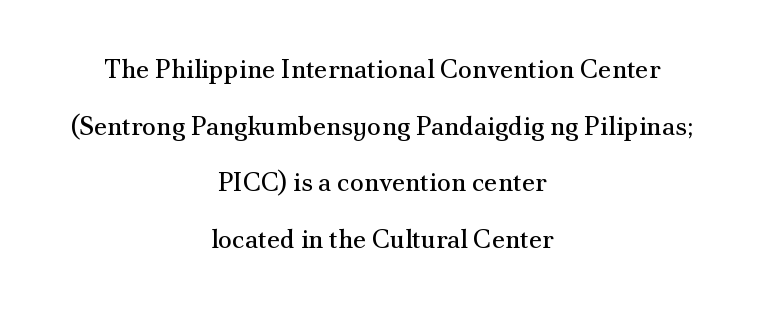
{"italic": "no", "bold": "no", "underline": "no", "align": "center", "line_spacing": "loose", "line_spacing_ratio": 2.18, "letter_spacing": "normal", "letter_spacing_em": 0.0, "glyph_px": 26}
